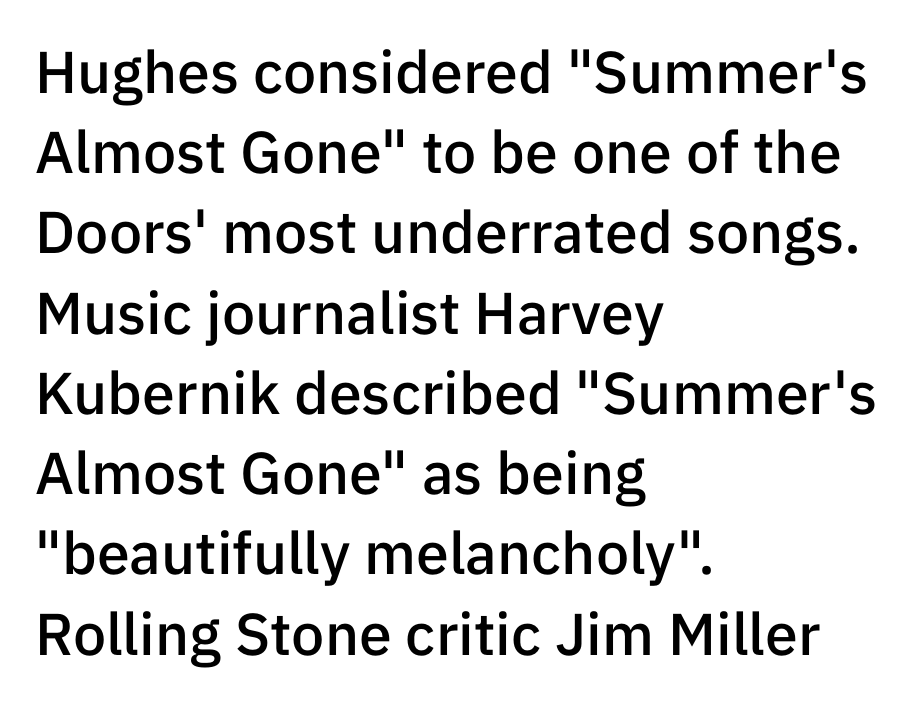
{"serif": "no", "italic": "no", "bold": "semi", "weight": "semibold", "width": "normal", "stroke_contrast": "low", "x_height": "medium", "monospaced": "no", "underline": "no", "align": "left", "line_spacing": "normal", "line_spacing_ratio": 1.36, "letter_spacing": "normal", "letter_spacing_em": 0.0, "glyph_px": 59}
